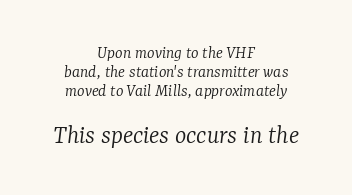
Q: Is the text bold? A: No.
Q: Is the text italic (slanted)? A: Yes, it leans right by about 7 degrees.
Q: Is the text underlined? A: No.
Q: How is the paragraph aligned? A: Centered.
Q: Is the spacing between letters normal or unusually wide? A: Normal.
Q: Is the spacing between lines tight, normal or loose? A: Tight.
Q: Which block of text is set in a larger size, the first (top) or the second (bottom)? A: The second (bottom) one.
